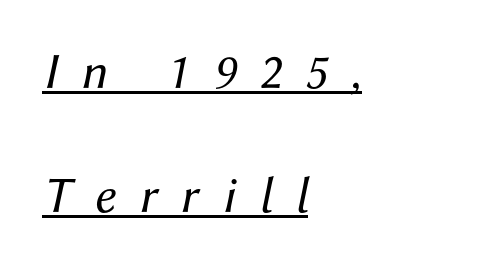
Descenders here cross a horizontal rule under the line. The paragraph shown leans on its left margin. Between one letter and the next there's a generous, obvious gap. Character widths vary here, with narrow letters taking less room than wide ones. Summary of vertical rhythm: relaxed, with wide interline spacing.
